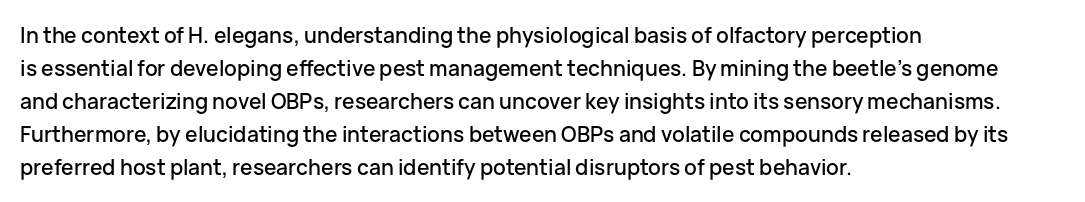
Q: Is the text italic (slanted)? A: No, it is upright.
Q: Is the text underlined? A: No.
Q: How is the paragraph aligned? A: Left-aligned.
Q: Is the spacing between letters normal or unusually wide? A: Normal.
Q: Is the spacing between lines tight, normal or loose? A: Normal.
